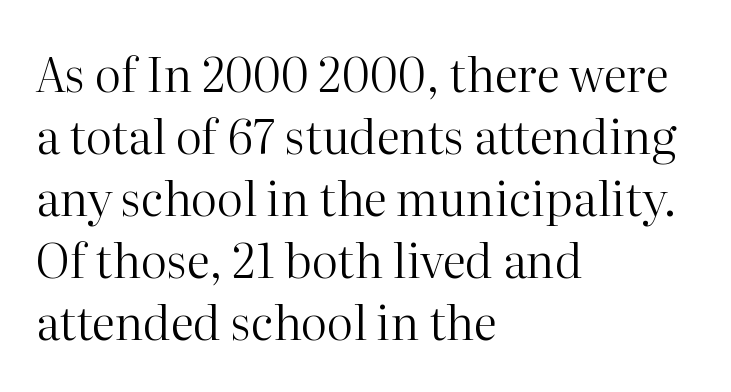
{"serif": "yes", "italic": "no", "bold": "no", "weight": "regular", "width": "normal", "stroke_contrast": "high", "x_height": "medium", "monospaced": "no", "underline": "no", "align": "left", "line_spacing": "normal", "line_spacing_ratio": 1.32, "letter_spacing": "normal", "letter_spacing_em": 0.0, "glyph_px": 47}
